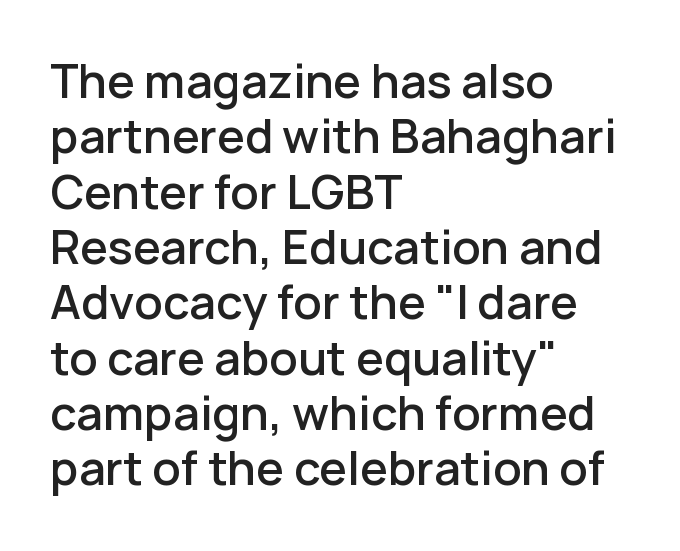
This sample has the flowing, uneven cadence of proportional lettering. These lines stack with their left ends in a neat column. Emphasis by weight is partial: semibold. Has an underline been added? It has not.
